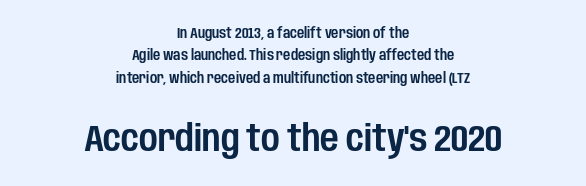
The image shows 36 px condensed sans-serif type, upright; set centered, normal line spacing (1.6x), normal letter spacing, not underlined; the second (bottom) block is 2.57x larger; low stroke contrast and a large x-height.
